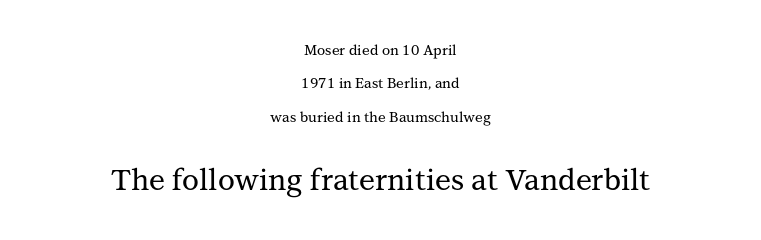
{"serif": "yes", "italic": "no", "width": "normal", "stroke_contrast": "medium", "x_height": "medium", "monospaced": "no", "underline": "no", "align": "center", "line_spacing": "loose", "line_spacing_ratio": 2.38, "letter_spacing": "normal", "letter_spacing_em": 0.0, "larger_block": "second", "size_ratio": 2.07, "glyph_px": 29}
